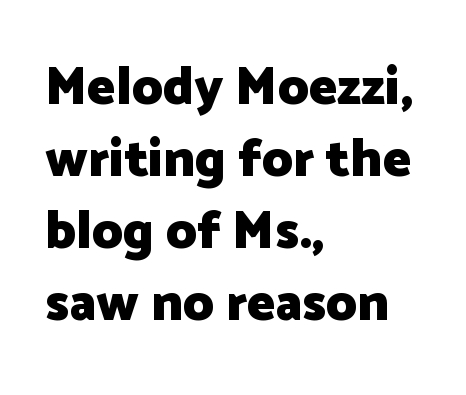
The vertical gap from one line to the next is medium. No italicization has been applied; the sample stays upright. The line texture is even and compact thanks to regular tracking. The compositor pushed each line to the left boundary. As a designer I'd log this as weight 700, bold. Typographically, this falls in the sans-serif category.
